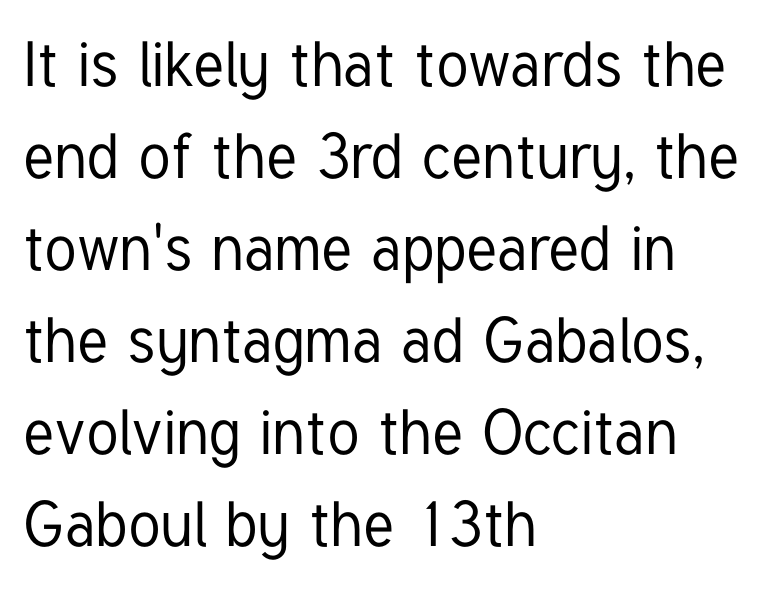
Q: Is the text italic (slanted)? A: No, it is upright.
Q: Is the typeface a serif or a sans-serif typeface? A: Sans-serif.
Q: Is the text underlined? A: No.
Q: How is the paragraph aligned? A: Left-aligned.
Q: Is the spacing between letters normal or unusually wide? A: Normal.
Q: Is the spacing between lines tight, normal or loose? A: Normal.
Q: Width (condensed, normal, or wide)? A: Condensed.
Q: Stroke contrast? A: Low.
Q: x-height? A: Medium.
Q: Monospaced? A: No.
